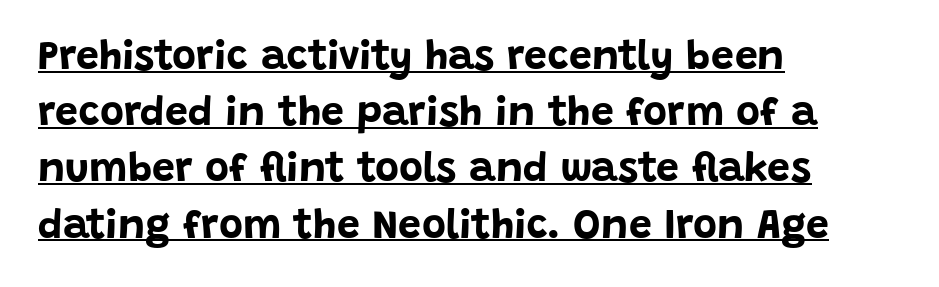
This rendering employs a face without finishing strokes, i.e., a sans-serif. The font's upright variant was chosen for this text. Is this a fixed-width face? No — the glyphs have proportional, varying widths. How heavy is the stroke? Heavy — this is a bold. Alignment: flush left. These characters rest on top of a visible drawn line.
